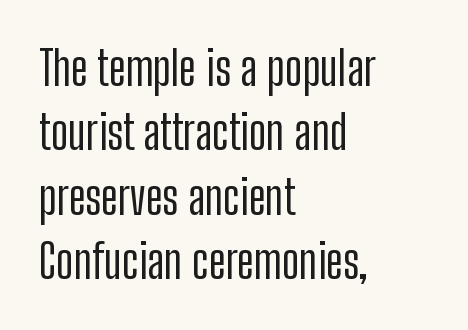
{"serif": "no", "italic": "no", "width": "condensed", "stroke_contrast": "low", "x_height": "medium", "monospaced": "no", "underline": "no", "align": "left", "line_spacing": "normal", "line_spacing_ratio": 1.37, "letter_spacing": "normal", "letter_spacing_em": 0.0, "glyph_px": 47}
